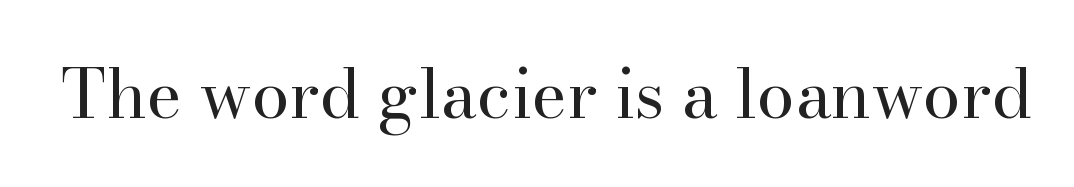
{"serif": "yes", "italic": "no", "bold": "no", "weight": "regular", "width": "normal", "stroke_contrast": "high", "x_height": "small", "monospaced": "no", "underline": "no", "letter_spacing": "normal", "letter_spacing_em": 0.0, "glyph_px": 68}
